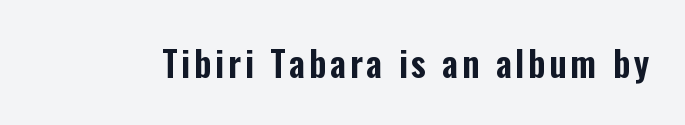
{"serif": "no", "italic": "no", "width": "condensed", "stroke_contrast": "low", "x_height": "medium", "monospaced": "no", "underline": "no", "glyph_px": 35}
